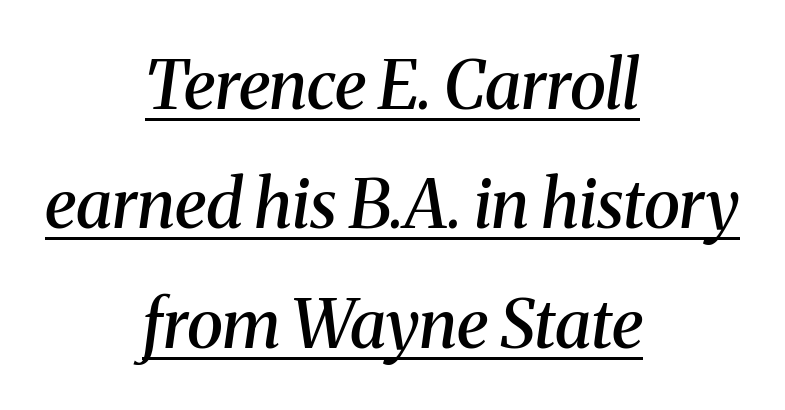
Q: Is the text bold? A: Semi-bold.
Q: Is the text italic (slanted)? A: Yes, it leans right by about 8 degrees.
Q: Is the typeface a serif or a sans-serif typeface? A: Serif.
Q: Is the text underlined? A: Yes.
Q: How is the paragraph aligned? A: Centered.
Q: Is the spacing between letters normal or unusually wide? A: Normal.
Q: Width (condensed, normal, or wide)? A: Normal.
Q: Stroke contrast? A: Medium.
Q: x-height? A: Medium.
Q: Monospaced? A: No.
